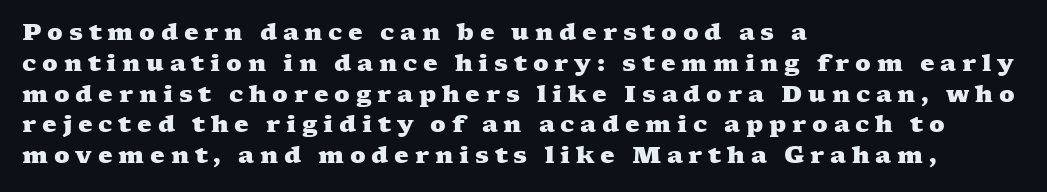
Q: Is the text bold? A: Yes.
Q: Is the text underlined? A: No.
Q: How is the paragraph aligned? A: Left-aligned.
Q: Is the spacing between letters normal or unusually wide? A: Unusually wide.
Q: Is the spacing between lines tight, normal or loose? A: Normal.
